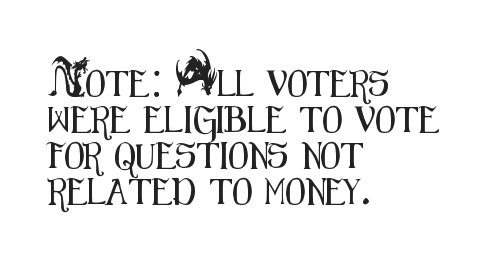
{"italic": "no", "underline": "no", "align": "left", "line_spacing": "normal", "line_spacing_ratio": 1.39, "letter_spacing": "normal", "letter_spacing_em": 0.0, "glyph_px": 26}
